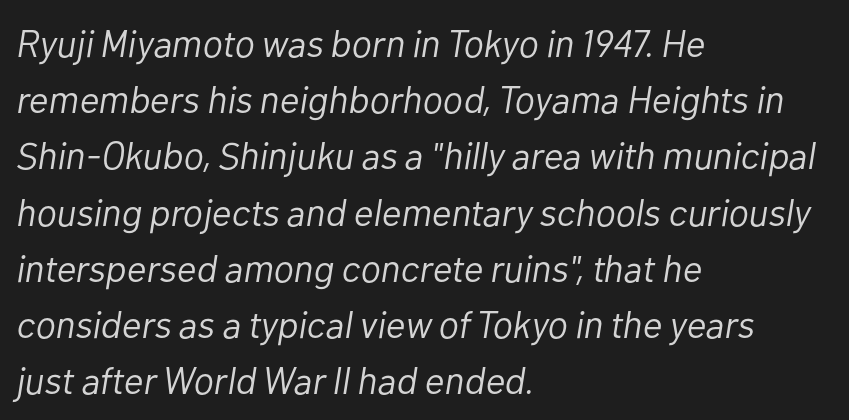
Whoever set this chose a conventional vertical rhythm. Default kerning and tracking; the words read as compact shapes. No extra ink here — the face is not bold. An italicized treatment has been applied to the whole sample.
